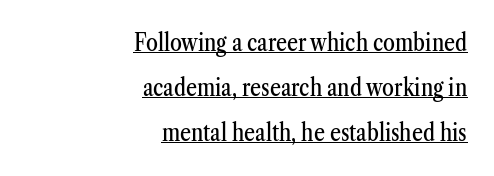
{"italic": "no", "underline": "yes", "align": "right", "line_spacing_ratio": 1.88, "letter_spacing": "normal", "letter_spacing_em": 0.0, "glyph_px": 24}
